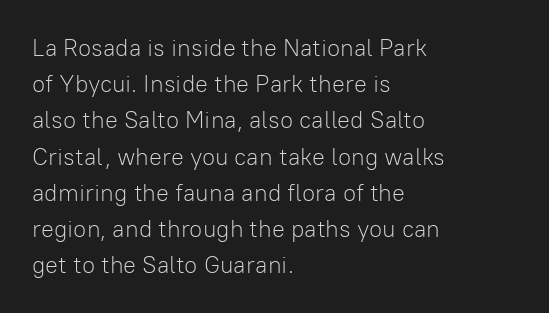
The image shows 24 px text type, upright; set left-aligned, normal line spacing (1.51x), normal letter spacing, not underlined.
